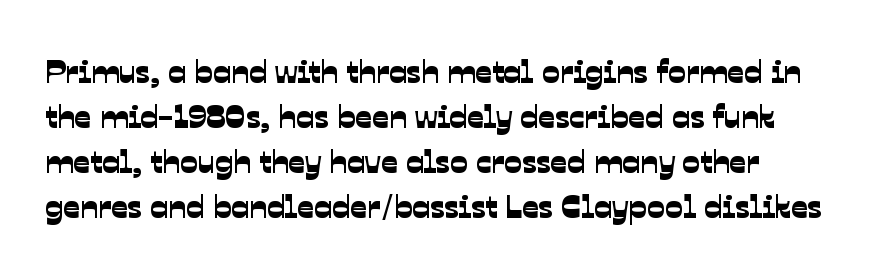
Q: Is the typeface a serif or a sans-serif typeface? A: Sans-serif.
Q: Is the text underlined? A: No.
Q: Is the spacing between letters normal or unusually wide? A: Normal.
Q: Is the spacing between lines tight, normal or loose? A: Normal.
Q: Width (condensed, normal, or wide)? A: Normal.
Q: Stroke contrast? A: Low.
Q: x-height? A: Medium.
Q: Monospaced? A: No.
